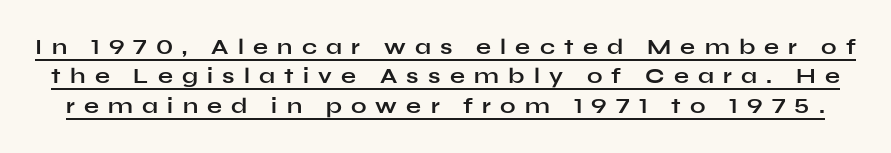
The image shows 22 px bold type, upright; set normal line spacing (1.34x), unusually wide letter spacing (+0.42 em), underlined.
